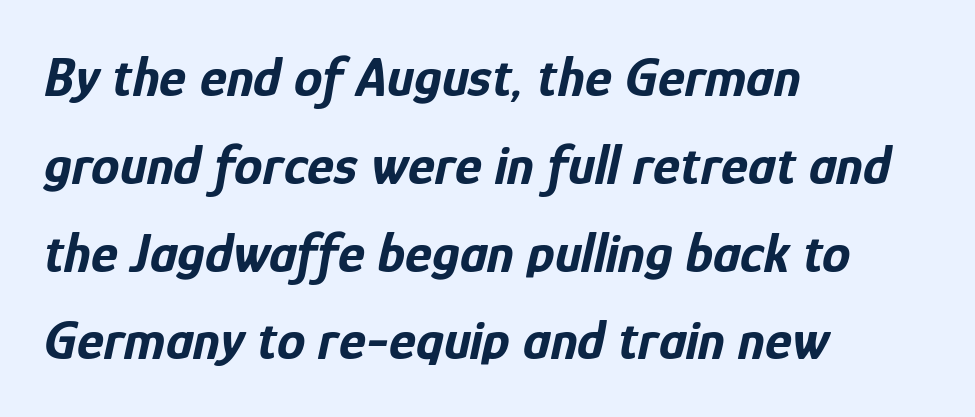
The image shows 57 px bold, condensed type, italic (leaning right); set left-aligned, normal line spacing (1.54x), normal letter spacing, not underlined; low stroke contrast and a medium x-height.
